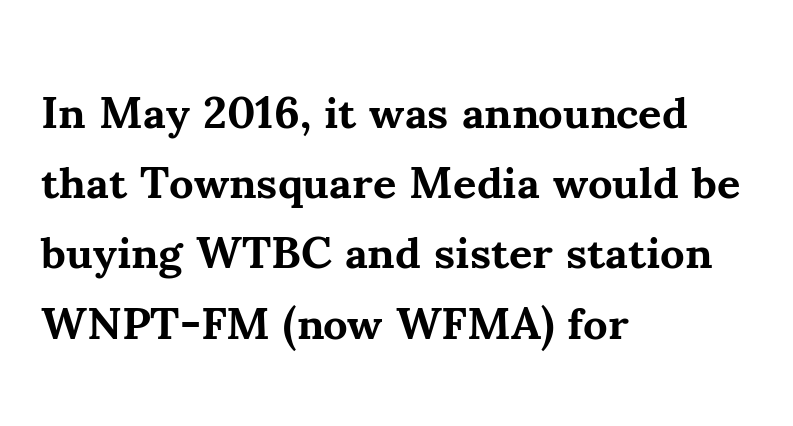
Q: Is the text bold? A: Yes.
Q: Is the text italic (slanted)? A: No, it is upright.
Q: Is the typeface a serif or a sans-serif typeface? A: Serif.
Q: Is the text underlined? A: No.
Q: How is the paragraph aligned? A: Left-aligned.
Q: Is the spacing between letters normal or unusually wide? A: Normal.
Q: Is the spacing between lines tight, normal or loose? A: Normal.
Q: Width (condensed, normal, or wide)? A: Normal.
Q: Stroke contrast? A: Medium.
Q: x-height? A: Small.
Q: Monospaced? A: No.
